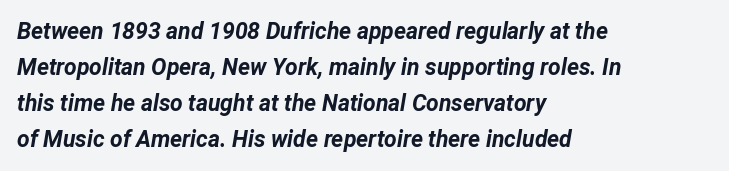
{"italic": "yes", "lean": "right", "slant_degrees": 12, "bold": "yes", "underline": "no", "align": "left", "line_spacing": "normal", "line_spacing_ratio": 1.57, "letter_spacing": "normal", "letter_spacing_em": 0.0, "glyph_px": 23}
